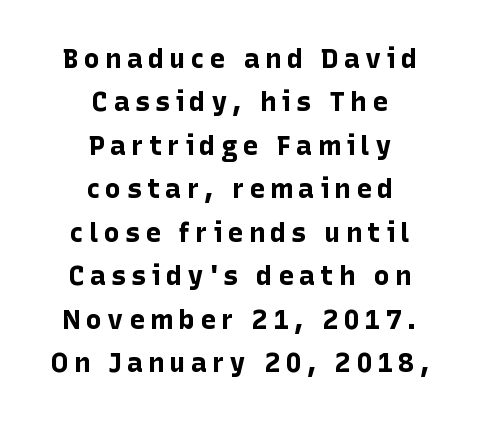
Designer's note — italics off, roman on. Stroke thickness is high; the sample reads as a true bold. The typesetter chose a symmetrical, centered arrangement here. Honestly, there is no underline to notice here at all. Each new line begins a customary step beneath the previous one.
